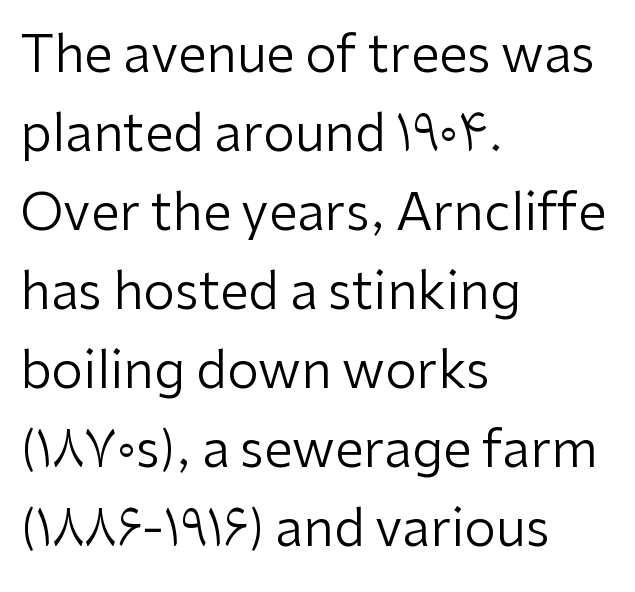
{"serif": "no", "italic": "no", "bold": "no", "weight": "regular", "width": "normal", "stroke_contrast": "low", "x_height": "medium", "monospaced": "no", "underline": "no", "align": "left", "line_spacing": "normal", "line_spacing_ratio": 1.55, "letter_spacing": "normal", "letter_spacing_em": 0.0, "glyph_px": 51}
